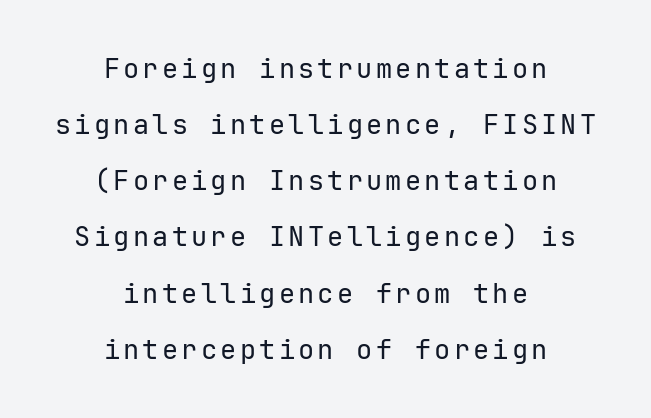
A roman cut, with each character standing at attention. Ink coverage per letter is moderate at most. Students, observe: this is what heavily led, spacious text looks like. These lines are centered, leaving both edges ragged. The zone under the glyphs is completely vacant.
